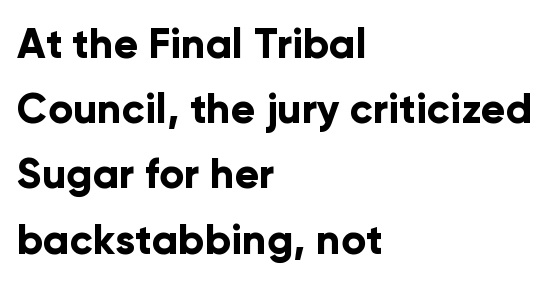
{"serif": "no", "italic": "no", "bold": "yes", "weight": "bold", "width": "normal", "stroke_contrast": "low", "x_height": "medium", "monospaced": "no", "underline": "no", "align": "left", "line_spacing": "normal", "line_spacing_ratio": 1.59, "letter_spacing": "normal", "letter_spacing_em": 0.0, "glyph_px": 41}
